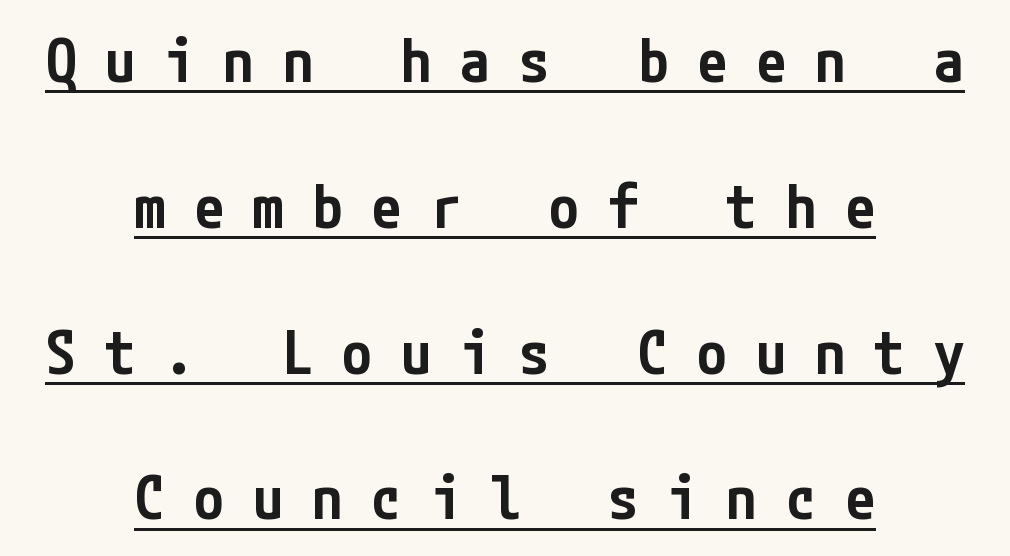
The image shows 61 px semibold, condensed sans-serif type, upright; set centered, loose line spacing (2.39x), unusually wide letter spacing (+0.47 em), underlined; low stroke contrast and a medium x-height.
